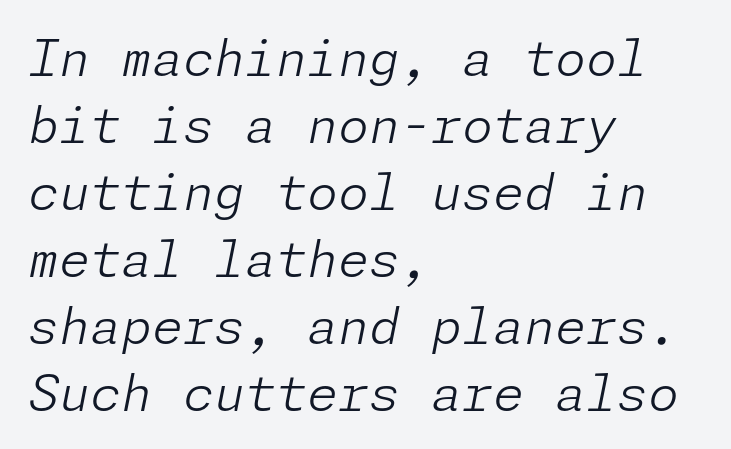
Q: Is the text bold? A: No.
Q: Is the text italic (slanted)? A: Yes, it leans right by about 11 degrees.
Q: Is the text underlined? A: No.
Q: How is the paragraph aligned? A: Left-aligned.
Q: Is the spacing between letters normal or unusually wide? A: Normal.
Q: Is the spacing between lines tight, normal or loose? A: Normal.
Q: Width (condensed, normal, or wide)? A: Normal.
Q: Stroke contrast? A: Low.
Q: x-height? A: Medium.
